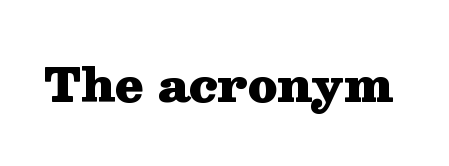
The image shows 46 px heavy, wide serif type, upright; set normal letter spacing, not underlined; medium stroke contrast and a medium x-height.
